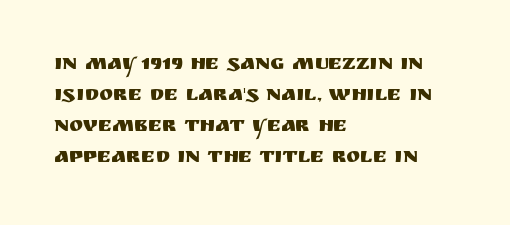
Q: Is the text italic (slanted)? A: No, it is upright.
Q: Is the text underlined? A: No.
Q: How is the paragraph aligned? A: Left-aligned.
Q: Is the spacing between letters normal or unusually wide? A: Normal.
Q: Is the spacing between lines tight, normal or loose? A: Normal.
